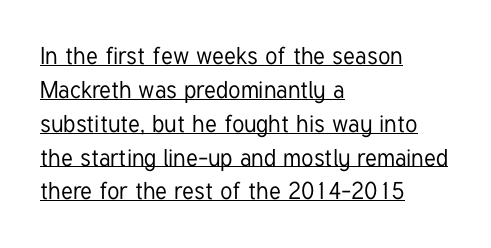
{"italic": "no", "underline": "yes", "align": "left", "line_spacing": "normal", "line_spacing_ratio": 1.41, "letter_spacing": "normal", "letter_spacing_em": 0.0, "glyph_px": 24}
